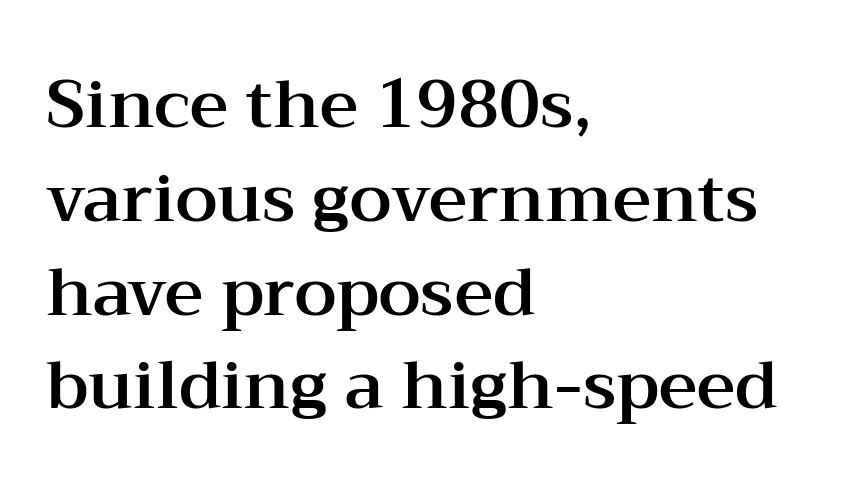
{"serif": "yes", "italic": "no", "width": "wide", "stroke_contrast": "medium", "x_height": "medium", "monospaced": "no", "underline": "no", "align": "left", "line_spacing": "normal", "line_spacing_ratio": 1.4, "letter_spacing": "normal", "letter_spacing_em": 0.0, "glyph_px": 67}
